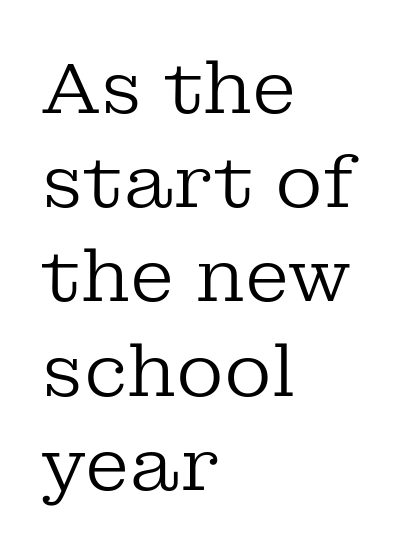
Q: Is the text bold? A: No.
Q: Is the text italic (slanted)? A: No, it is upright.
Q: Is the typeface a serif or a sans-serif typeface? A: Serif.
Q: Is the text underlined? A: No.
Q: How is the paragraph aligned? A: Left-aligned.
Q: Is the spacing between letters normal or unusually wide? A: Normal.
Q: Is the spacing between lines tight, normal or loose? A: Normal.
Q: Width (condensed, normal, or wide)? A: Normal.
Q: Stroke contrast? A: Low.
Q: x-height? A: Medium.
Q: Monospaced? A: No.
